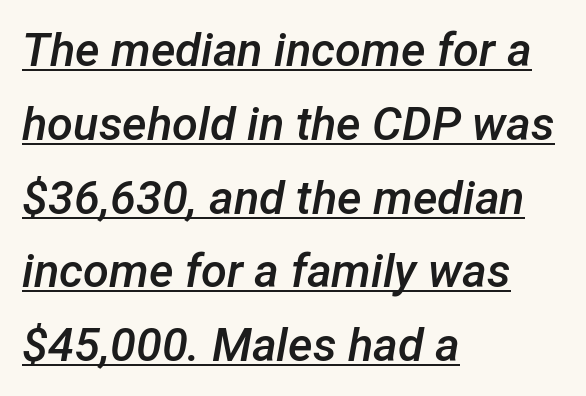
This is oblique type, the kind used for emphasis or titles. Varying glyph widths throughout — classic text-font behaviour. The designer left line spacing at the default. The passage is arranged the way most books set body copy — flush left. The letterforms sit shoulder to shoulder at normal distance.
